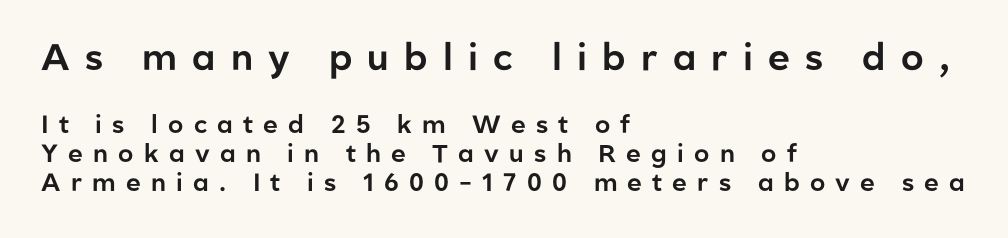
Q: Is the text italic (slanted)? A: No, it is upright.
Q: Is the typeface a serif or a sans-serif typeface? A: Sans-serif.
Q: Is the text underlined? A: No.
Q: How is the paragraph aligned? A: Left-aligned.
Q: Is the spacing between letters normal or unusually wide? A: Unusually wide.
Q: Which block of text is set in a larger size, the first (top) or the second (bottom)? A: The first (top) one.
Q: Width (condensed, normal, or wide)? A: Normal.
Q: Stroke contrast? A: Low.
Q: x-height? A: Medium.
Q: Monospaced? A: No.
